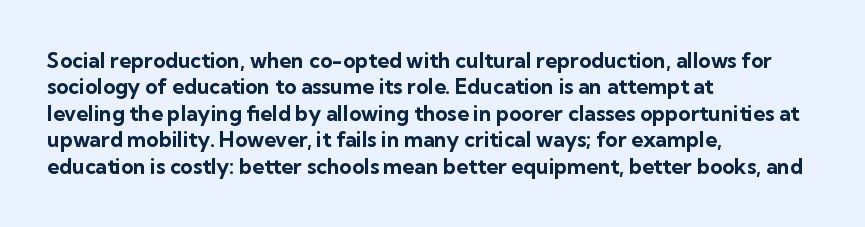
{"italic": "no", "bold": "yes", "underline": "no", "align": "left", "line_spacing": "normal", "line_spacing_ratio": 1.26, "letter_spacing": "normal", "letter_spacing_em": 0.0, "glyph_px": 21}
